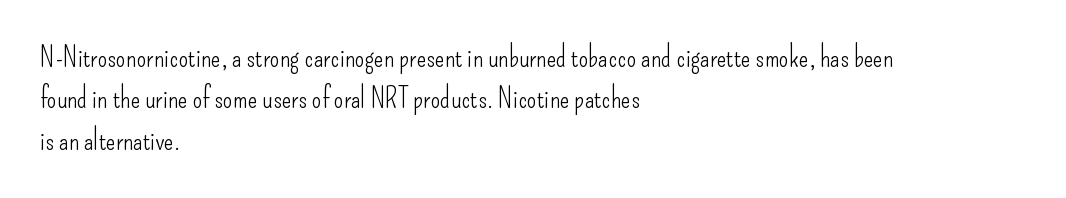
Q: Is the text bold? A: No.
Q: Is the text italic (slanted)? A: No, it is upright.
Q: Is the typeface a serif or a sans-serif typeface? A: Sans-serif.
Q: Is the text underlined? A: No.
Q: How is the paragraph aligned? A: Left-aligned.
Q: Is the spacing between letters normal or unusually wide? A: Normal.
Q: Is the spacing between lines tight, normal or loose? A: Normal.
Q: Width (condensed, normal, or wide)? A: Condensed.
Q: Stroke contrast? A: Low.
Q: x-height? A: Small.
Q: Monospaced? A: No.
